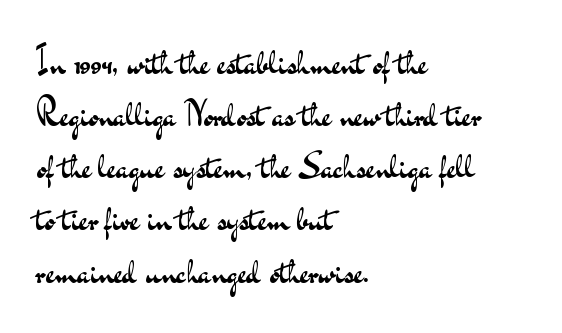
The image shows 35 px regular-weight, wide sans-serif type; set left-aligned, normal line spacing (1.49x), normal letter spacing, not underlined; medium stroke contrast and a small x-height.
